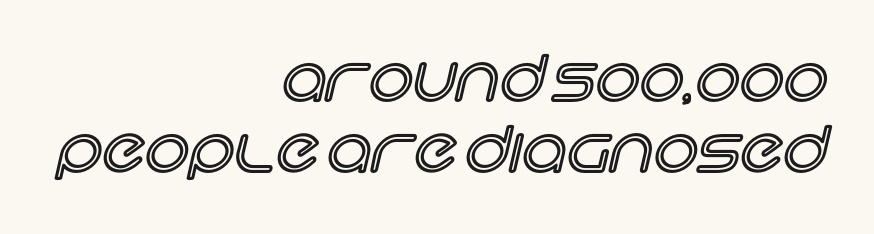
The lines are packed closely together with very little leading. Here the designer chose a conventional face with non-uniform glyph widths. Descenders hang freely into open space. In CSS terms this would be text-align: right. The letterforms sit shoulder to shoulder at normal distance.
